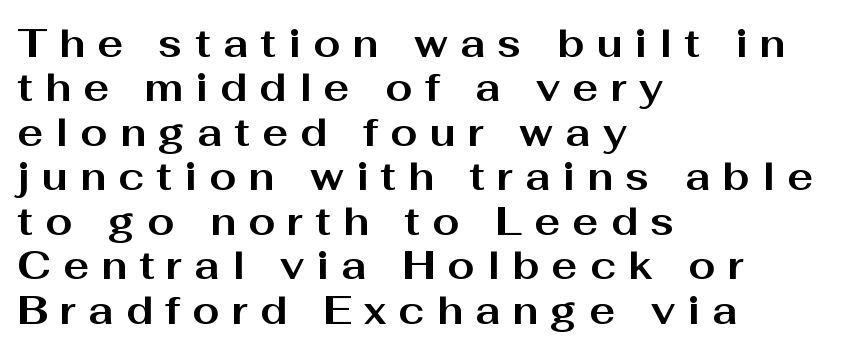
Q: Is the text bold? A: Yes.
Q: Is the text italic (slanted)? A: No, it is upright.
Q: Is the typeface a serif or a sans-serif typeface? A: Sans-serif.
Q: Is the text underlined? A: No.
Q: How is the paragraph aligned? A: Left-aligned.
Q: Is the spacing between letters normal or unusually wide? A: Unusually wide.
Q: Is the spacing between lines tight, normal or loose? A: Tight.
Q: Width (condensed, normal, or wide)? A: Wide.
Q: Stroke contrast? A: Medium.
Q: x-height? A: Medium.
Q: Monospaced? A: No.
